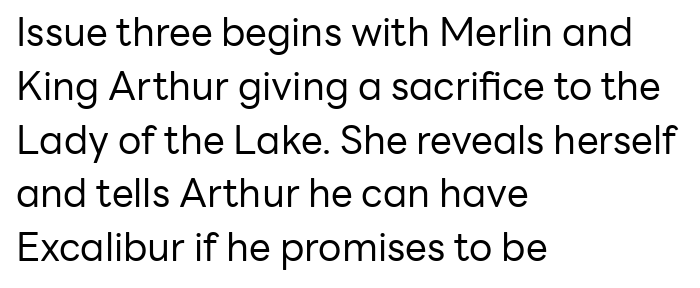
Q: Is the text bold? A: No.
Q: Is the text italic (slanted)? A: No, it is upright.
Q: Is the typeface a serif or a sans-serif typeface? A: Sans-serif.
Q: Is the text underlined? A: No.
Q: How is the paragraph aligned? A: Left-aligned.
Q: Is the spacing between letters normal or unusually wide? A: Normal.
Q: Is the spacing between lines tight, normal or loose? A: Normal.
Q: Width (condensed, normal, or wide)? A: Normal.
Q: Stroke contrast? A: Low.
Q: x-height? A: Medium.
Q: Monospaced? A: No.
